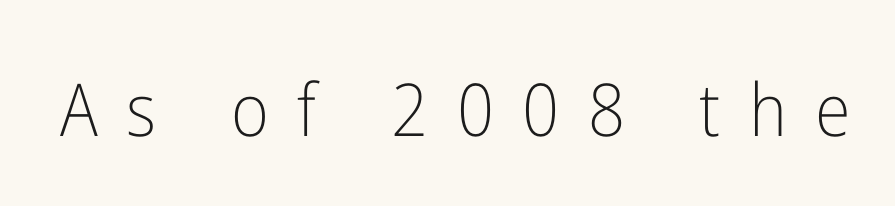
Q: Is the text bold? A: No.
Q: Is the text italic (slanted)? A: No, it is upright.
Q: Is the typeface a serif or a sans-serif typeface? A: Sans-serif.
Q: Is the text underlined? A: No.
Q: Is the spacing between letters normal or unusually wide? A: Unusually wide.
Q: Width (condensed, normal, or wide)? A: Condensed.
Q: Stroke contrast? A: Low.
Q: x-height? A: Medium.
Q: Monospaced? A: No.
